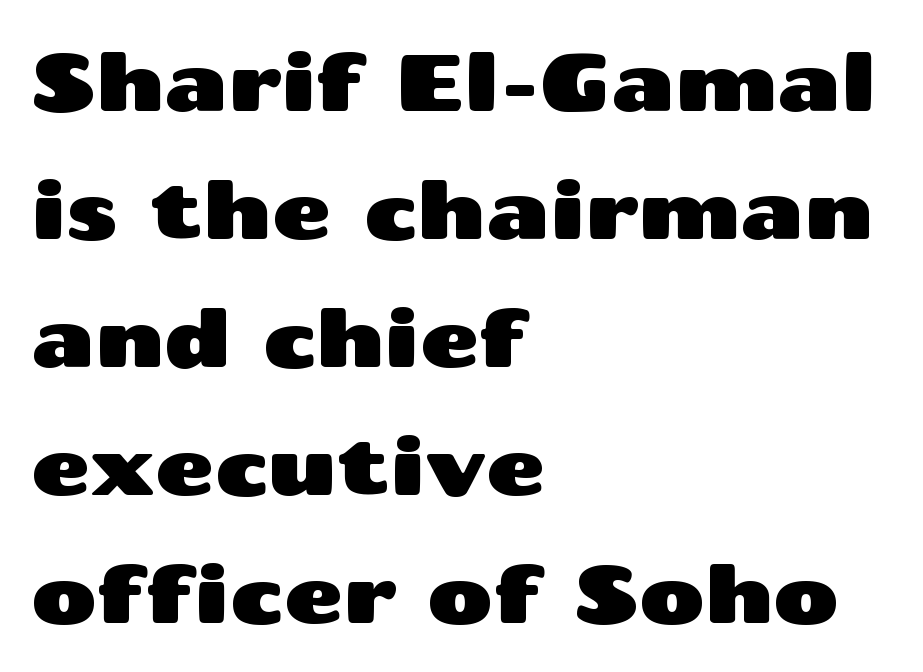
{"serif": "no", "italic": "no", "width": "wide", "stroke_contrast": "medium", "x_height": "medium", "monospaced": "no", "underline": "no", "align": "left", "line_spacing": "normal", "line_spacing_ratio": 1.6, "letter_spacing": "normal", "letter_spacing_em": 0.0, "glyph_px": 80}
